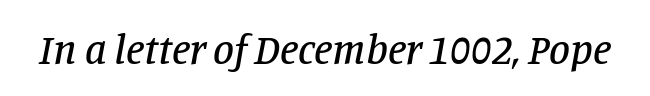
Q: Is the text italic (slanted)? A: Yes, it leans right by about 11 degrees.
Q: Is the typeface a serif or a sans-serif typeface? A: Serif.
Q: Is the text underlined? A: No.
Q: Is the spacing between letters normal or unusually wide? A: Normal.
Q: Width (condensed, normal, or wide)? A: Normal.
Q: Stroke contrast? A: Low.
Q: x-height? A: Large.
Q: Monospaced? A: No.
